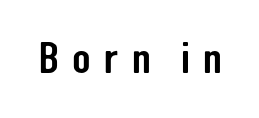
The passage shown is typeset with a sans-serif family. The space beneath each line is pristine and unruled. Look at the tracking — it's clearly loosened, letters drifting apart. No italicization has been applied; the sample stays upright. These lines are rendered in a variable-pitch font.
